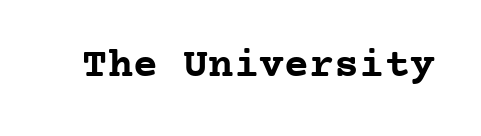
This is the regular roman posture of the typeface. This sample uses plain, unmodified letter spacing. Students, this is bold: see how much ink each stroke carries. This sample has the even, mechanical cadence of fixed-width lettering. The words here are not underlined.
